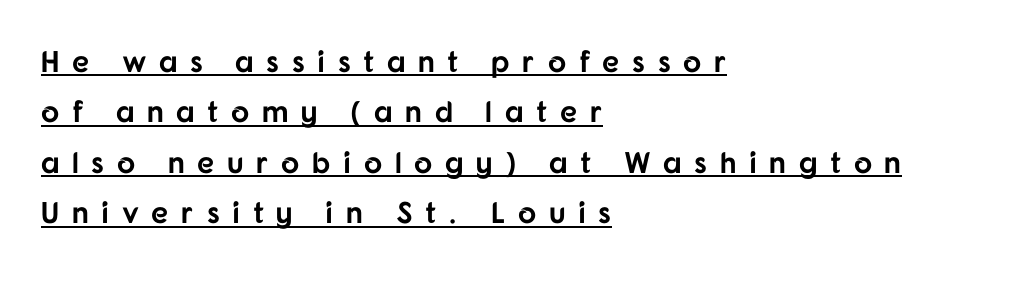
The font is running at its bold setting. Summary of vertical rhythm: regular, with standard interline spacing. The rendering shows plain stroke endings on the letterforms — a sans-serif design. The face used here is proportionally spaced, like ordinary book or web type. This is roman type, the default non-slanted kind. Observe the wide spacing: letters keep a clear distance from each other.
